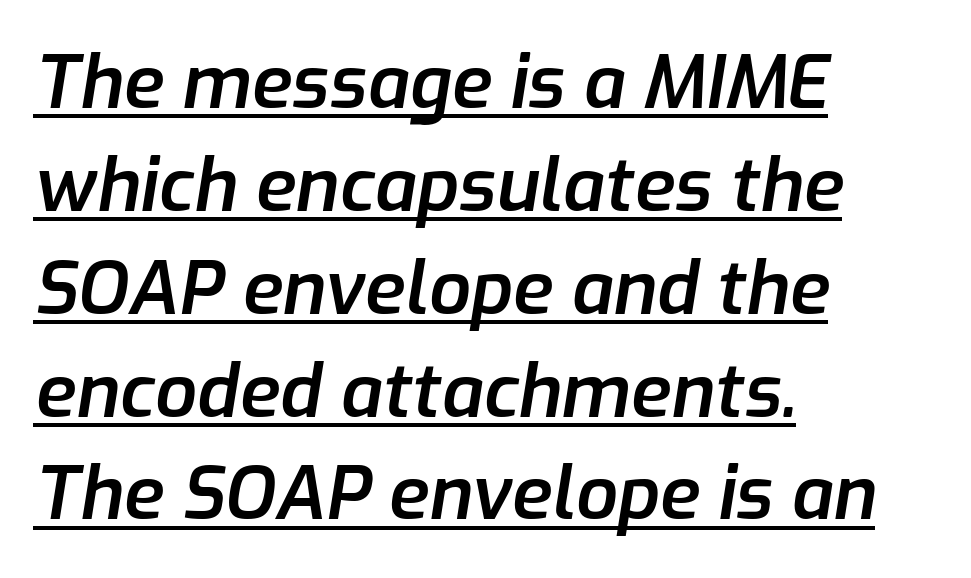
Q: Is the text bold? A: Semi-bold.
Q: Is the text italic (slanted)? A: Yes, it leans right by about 9 degrees.
Q: Is the text underlined? A: Yes.
Q: How is the paragraph aligned? A: Left-aligned.
Q: Is the spacing between letters normal or unusually wide? A: Normal.
Q: Is the spacing between lines tight, normal or loose? A: Normal.
Q: Width (condensed, normal, or wide)? A: Normal.
Q: Stroke contrast? A: Low.
Q: x-height? A: Medium.
Q: Monospaced? A: No.
